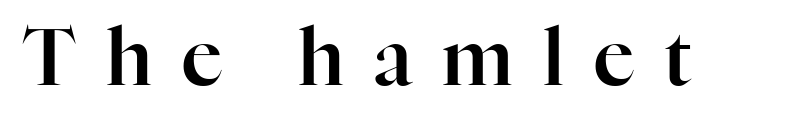
The image shows 78 px serif type, upright; set unusually wide letter spacing (+0.38 em), not underlined; high stroke contrast and a medium x-height.
